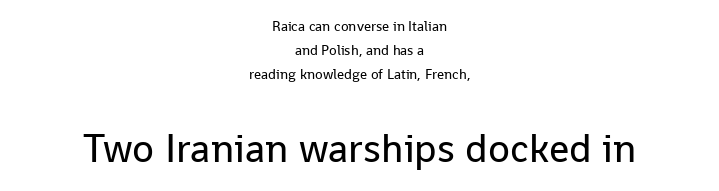
Caption: upper text group reduced, lower text group enlarged. The rendering uses natural spacing where letterforms have individual widths. In terms of letterform style, serifs are entirely absent. Stem width sits at or under what a default text font uses. The specimen reads as upright at a glance. Visually the block forms a symmetrical silhouette, jagged on both flanks.
